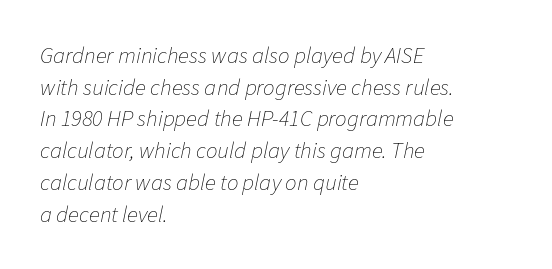
Vertical stems look standard width or narrower in stroke. The typography opts for an oblique posture over an upright one. You could call the tracking neutral — neither tight nor loose. Check under the words: just untouched page. The leading is moderate, giving the passage an even texture. Is the block centered? No — it sits flush against the left margin.
